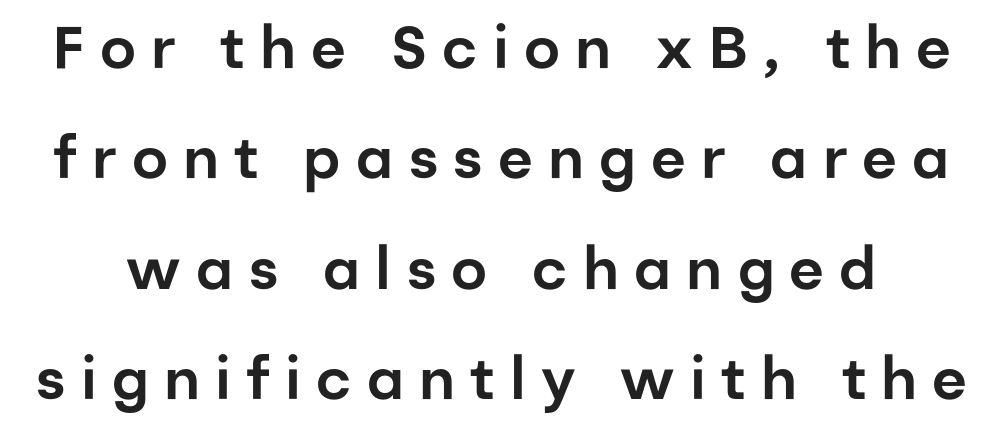
The image shows 59 px sans-serif type, upright; set line spacing 1.87x, unusually wide letter spacing (+0.26 em), not underlined; low stroke contrast and a medium x-height.
